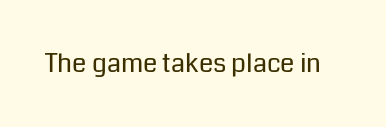
A roman cut, with each character standing at attention. Decoration check: the copy has no underline. The gaps between neighbouring characters are ordinary and unremarkable. Bold? No — there's no thickening of the strokes.
